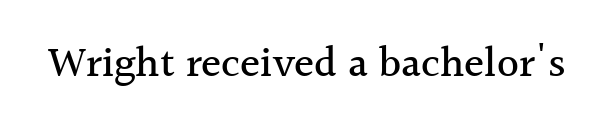
The image shows 42 px serif type, upright; set normal letter spacing, not underlined; a medium x-height.
